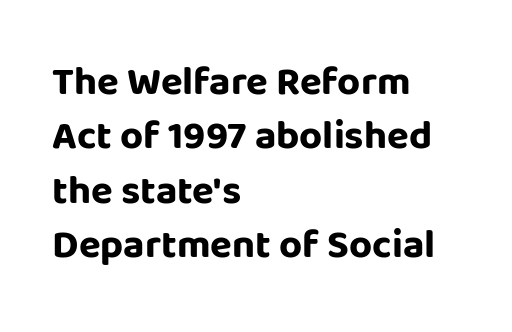
Each letter keeps its own natural width here, so spacing adapts to shape. What stands out about the letter spacing? Nothing — it is the standard amount. Vertical spacing — default. Casual observation: everything's shoved over to the left.
